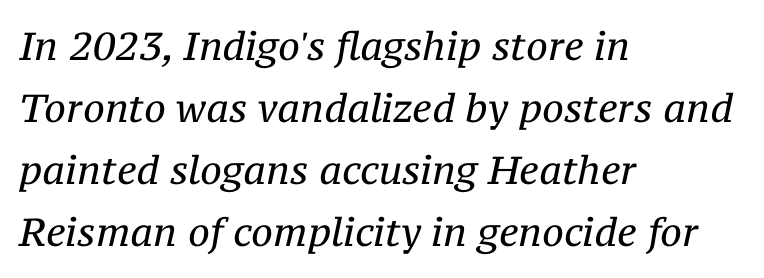
The image shows 39 px regular-weight serif type, italic (leaning right); set left-aligned, normal line spacing (1.59x), normal letter spacing, not underlined; medium stroke contrast and a medium x-height.
